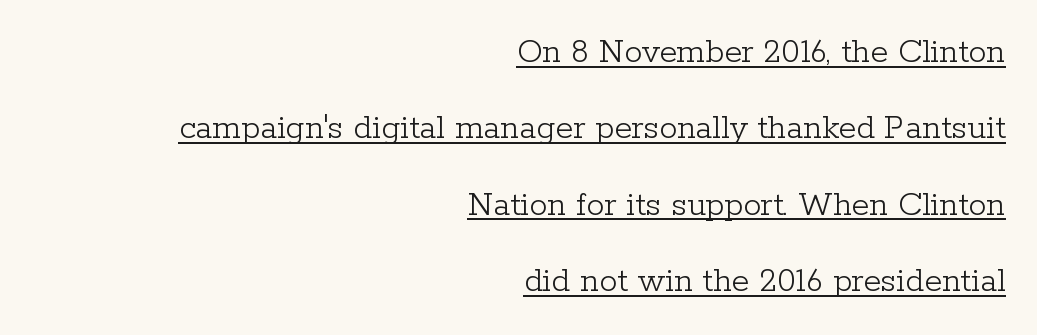
Q: Is the text bold? A: No.
Q: Is the text italic (slanted)? A: No, it is upright.
Q: Is the typeface a serif or a sans-serif typeface? A: Serif.
Q: Is the text underlined? A: Yes.
Q: How is the paragraph aligned? A: Right-aligned.
Q: Is the spacing between letters normal or unusually wide? A: Normal.
Q: Is the spacing between lines tight, normal or loose? A: Loose.
Q: Width (condensed, normal, or wide)? A: Normal.
Q: Stroke contrast? A: Low.
Q: x-height? A: Medium.
Q: Monospaced? A: No.
